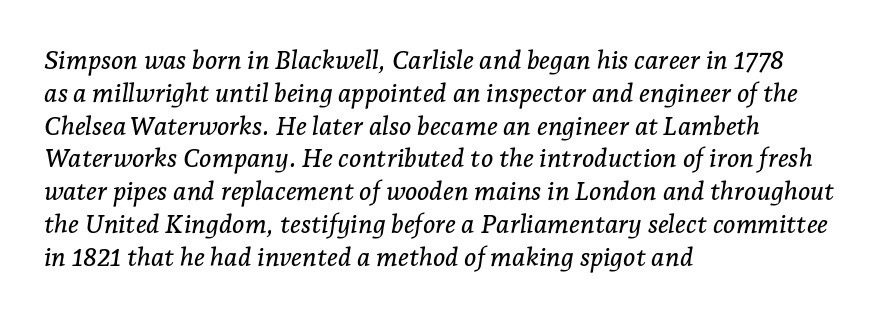
The image shows 26 px text type, italic (leaning right); set left-aligned, normal line spacing (1.26x), normal letter spacing, not underlined.
